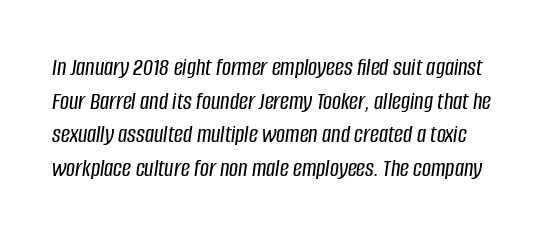
The image shows 25 px text type, italic (leaning right); set normal line spacing (1.35x), normal letter spacing, not underlined.
